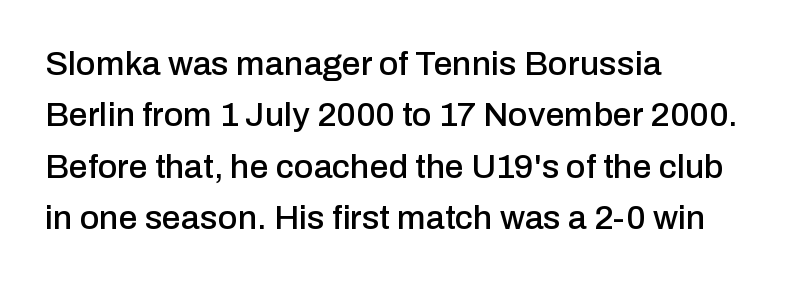
Q: Is the text italic (slanted)? A: No, it is upright.
Q: Is the typeface a serif or a sans-serif typeface? A: Sans-serif.
Q: Is the text underlined? A: No.
Q: How is the paragraph aligned? A: Left-aligned.
Q: Is the spacing between letters normal or unusually wide? A: Normal.
Q: Is the spacing between lines tight, normal or loose? A: Normal.
Q: Width (condensed, normal, or wide)? A: Normal.
Q: Stroke contrast? A: Low.
Q: x-height? A: Medium.
Q: Monospaced? A: No.
